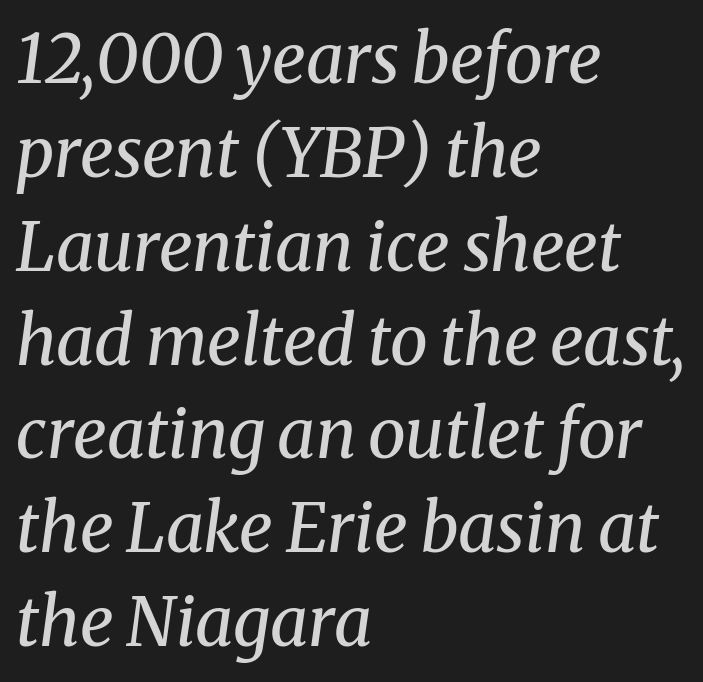
{"serif": "yes", "italic": "yes", "lean": "right", "slant_degrees": 8, "bold": "no", "weight": "regular", "width": "normal", "stroke_contrast": "medium", "x_height": "medium", "monospaced": "no", "underline": "no", "align": "left", "line_spacing": "normal", "line_spacing_ratio": 1.38, "letter_spacing": "normal", "letter_spacing_em": 0.0, "glyph_px": 68}
